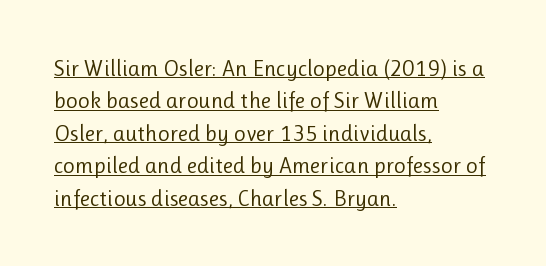
{"italic": "no", "bold": "no", "underline": "yes", "align": "left", "line_spacing": "normal", "line_spacing_ratio": 1.41, "letter_spacing": "normal", "letter_spacing_em": 0.0, "glyph_px": 23}
